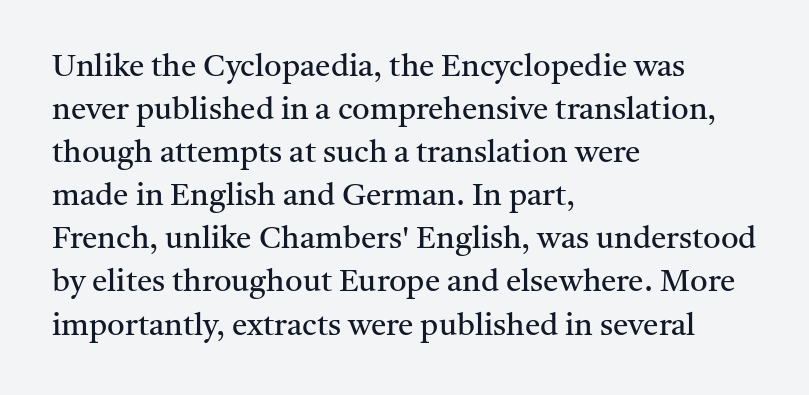
Q: Is the text bold? A: No.
Q: Is the text italic (slanted)? A: No, it is upright.
Q: Is the typeface a serif or a sans-serif typeface? A: Serif.
Q: Is the text underlined? A: No.
Q: How is the paragraph aligned? A: Left-aligned.
Q: Is the spacing between letters normal or unusually wide? A: Normal.
Q: Is the spacing between lines tight, normal or loose? A: Normal.
Q: Width (condensed, normal, or wide)? A: Normal.
Q: Stroke contrast? A: Medium.
Q: x-height? A: Medium.
Q: Monospaced? A: No.
